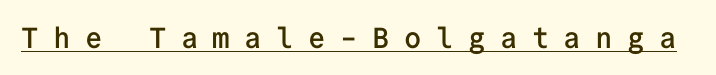
{"serif": "no", "italic": "no", "bold": "semi", "weight": "semibold", "width": "normal", "stroke_contrast": "low", "x_height": "medium", "monospaced": "yes", "underline": "yes", "letter_spacing": "wide", "letter_spacing_em": 0.5, "glyph_px": 29}
